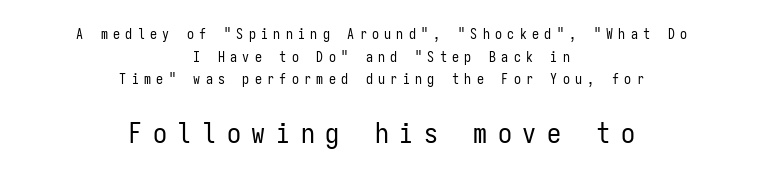
{"serif": "no", "italic": "no", "bold": "no", "weight": "regular", "width": "condensed", "stroke_contrast": "low", "x_height": "medium", "monospaced": "yes", "underline": "no", "align": "center", "line_spacing": "normal", "line_spacing_ratio": 1.62, "letter_spacing": "wide", "letter_spacing_em": 0.38, "larger_block": "second", "size_ratio": 2.0, "glyph_px": 28}
